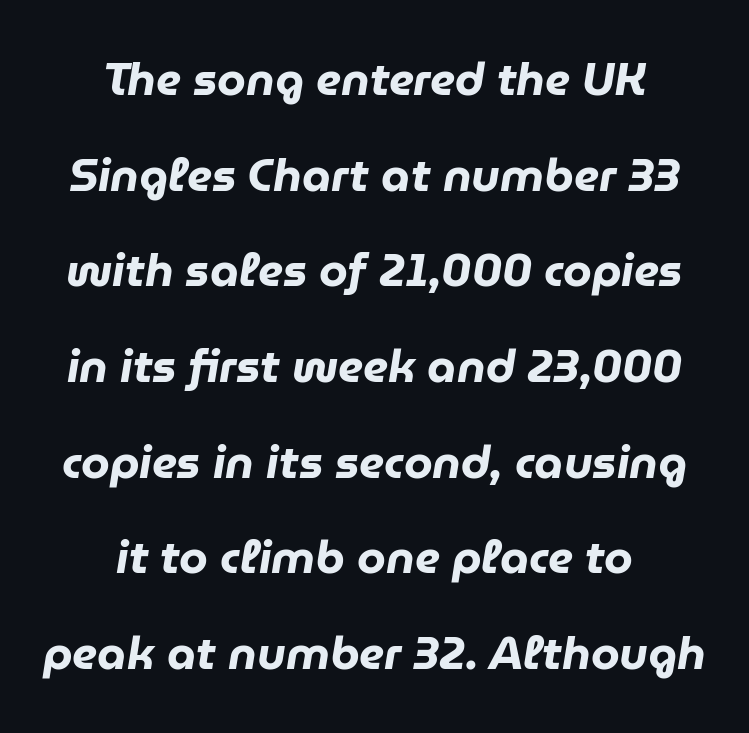
Q: Is the text bold? A: Yes.
Q: Is the text italic (slanted)? A: Yes, it leans right by about 9 degrees.
Q: Is the text underlined? A: No.
Q: How is the paragraph aligned? A: Centered.
Q: Is the spacing between letters normal or unusually wide? A: Normal.
Q: Is the spacing between lines tight, normal or loose? A: Loose.
Q: Width (condensed, normal, or wide)? A: Normal.
Q: Stroke contrast? A: Low.
Q: x-height? A: Medium.
Q: Monospaced? A: No.
